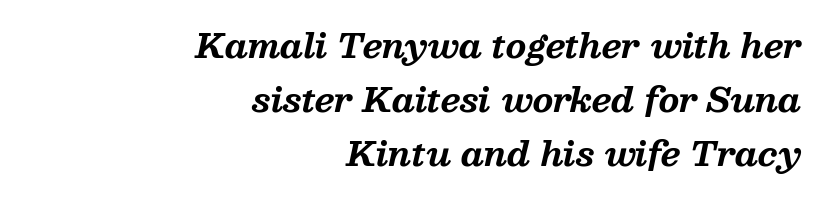
The image shows 33 px bold serif type, italic (leaning right); set right-aligned, normal line spacing (1.64x), normal letter spacing, not underlined; medium stroke contrast and a medium x-height.
